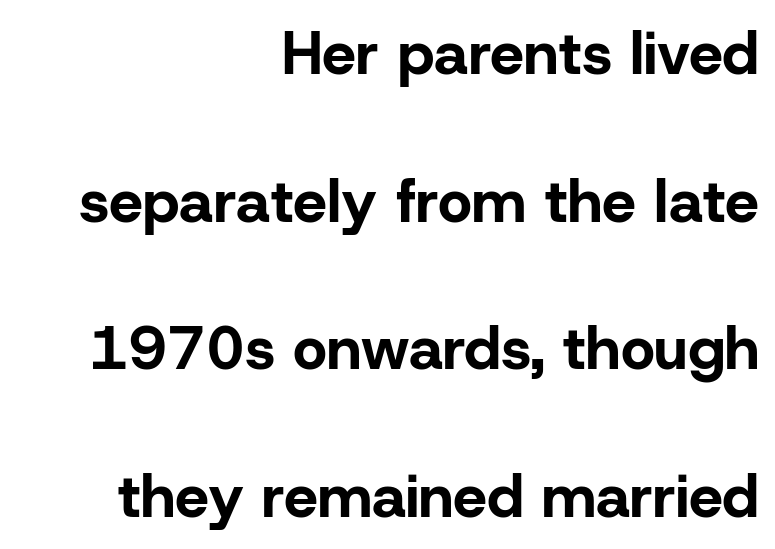
{"serif": "no", "italic": "no", "bold": "yes", "weight": "bold", "width": "normal", "stroke_contrast": "low", "x_height": "medium", "monospaced": "no", "underline": "no", "align": "right", "line_spacing": "loose", "line_spacing_ratio": 2.46, "letter_spacing": "normal", "letter_spacing_em": 0.0, "glyph_px": 60}
